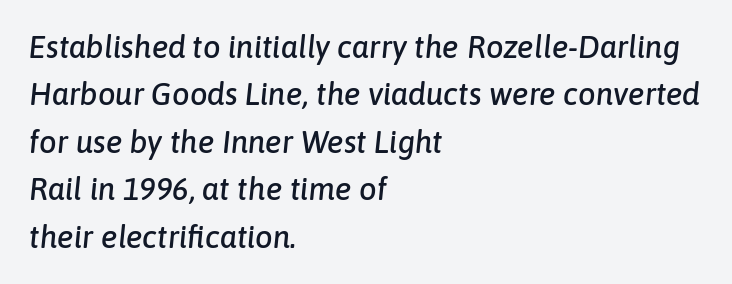
Q: Is the text italic (slanted)? A: Yes, it leans right by about 6 degrees.
Q: Is the text underlined? A: No.
Q: How is the paragraph aligned? A: Left-aligned.
Q: Is the spacing between letters normal or unusually wide? A: Normal.
Q: Is the spacing between lines tight, normal or loose? A: Normal.
Q: Width (condensed, normal, or wide)? A: Normal.
Q: Stroke contrast? A: Low.
Q: x-height? A: Medium.
Q: Monospaced? A: No.
